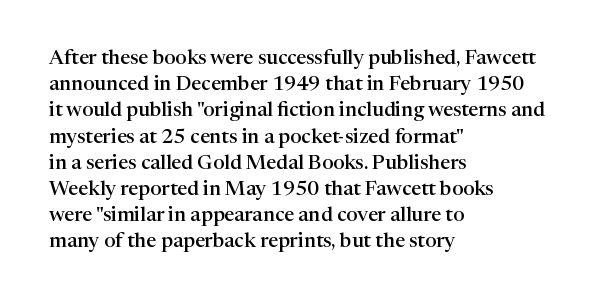
{"italic": "no", "bold": "semi", "underline": "no", "align": "left", "line_spacing": "normal", "line_spacing_ratio": 1.31, "letter_spacing": "normal", "letter_spacing_em": 0.0, "glyph_px": 20}
